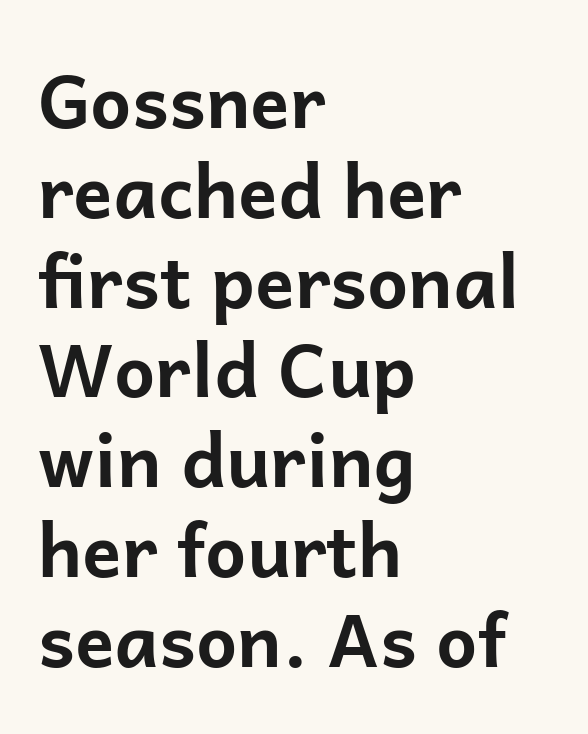
Q: Is the text bold? A: Yes.
Q: Is the text italic (slanted)? A: No, it is upright.
Q: Is the typeface a serif or a sans-serif typeface? A: Sans-serif.
Q: Is the text underlined? A: No.
Q: How is the paragraph aligned? A: Left-aligned.
Q: Is the spacing between letters normal or unusually wide? A: Normal.
Q: Width (condensed, normal, or wide)? A: Normal.
Q: Stroke contrast? A: Low.
Q: x-height? A: Medium.
Q: Monospaced? A: No.
